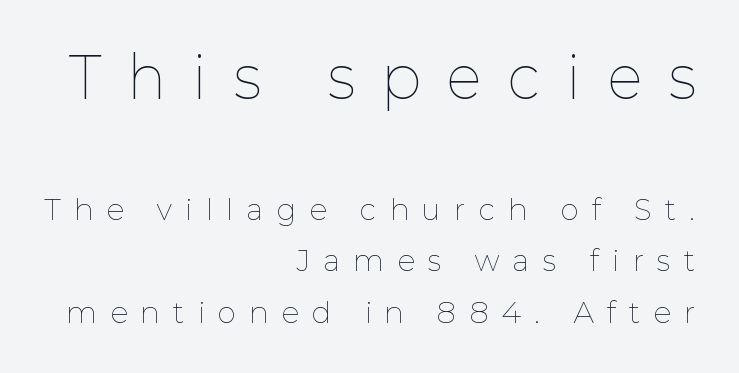
These lines have a slow, spaced-out rhythm from letter to letter. Only glyphs here, with clear space below each row. The paragraph has a hard right edge and a soft left edge. A typesetter would call this proportional, since set widths differ per character. The passage shown is not bold in any degree. Posture: vertical.
